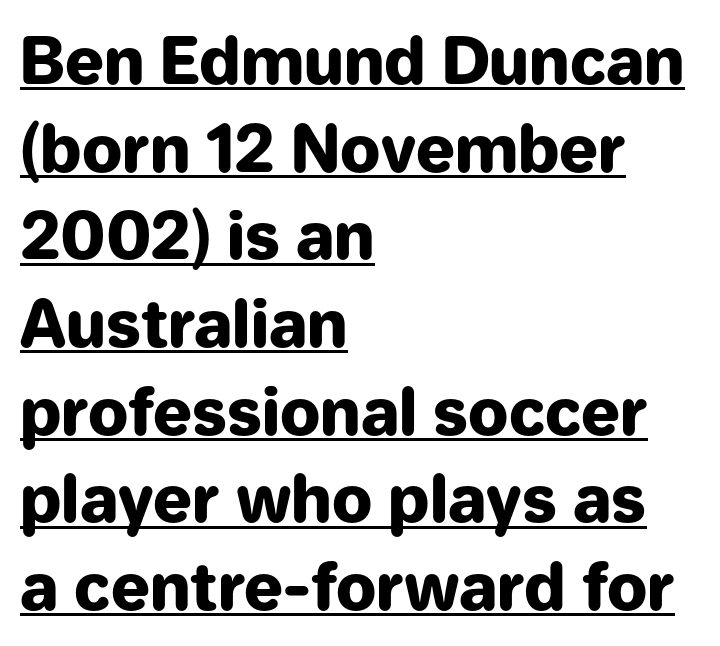
Q: Is the text bold? A: Yes.
Q: Is the text italic (slanted)? A: No, it is upright.
Q: Is the typeface a serif or a sans-serif typeface? A: Sans-serif.
Q: Is the text underlined? A: Yes.
Q: How is the paragraph aligned? A: Left-aligned.
Q: Is the spacing between letters normal or unusually wide? A: Normal.
Q: Is the spacing between lines tight, normal or loose? A: Normal.
Q: Width (condensed, normal, or wide)? A: Normal.
Q: Stroke contrast? A: Low.
Q: x-height? A: Medium.
Q: Monospaced? A: No.
